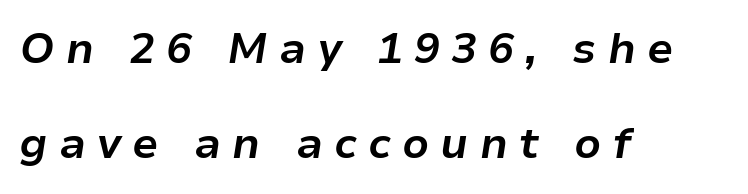
These lines have a slow, spaced-out rhythm from letter to letter. Has an underline been added? It has not. The line-height multiplier appears high, well above default. What weight is shown? A full bold with thick strokes. A typesetter would call this proportional, since set widths differ per character. The rag falls on the right side of this text block.
